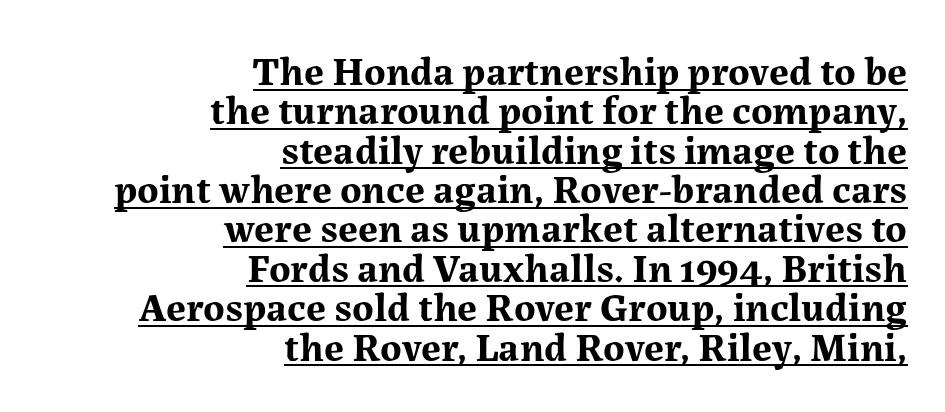
The rendering keeps characters at their native spacing. Line endings align vertically; line beginnings do not. Here the designer chose a conventional face with non-uniform glyph widths. Italic? Not at all — the glyphs are vertical. Regarding serifs, this sample has them. Is there much room between lines? No — they nearly touch.
